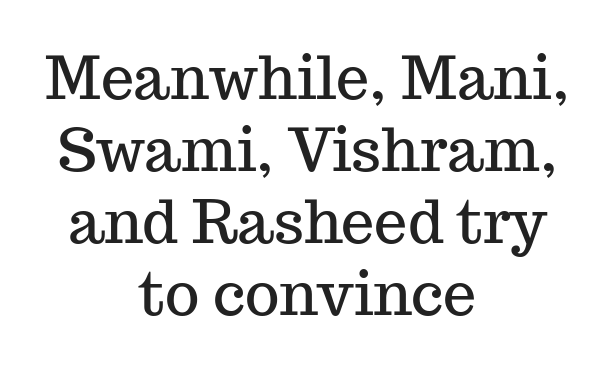
The lettering stays uniformly vertical, giving the passage a roman look. Beneath every word, the page is bare. A serif font was chosen for this passage. Compared with a flush-left layout, this one balances lines on the center instead. Character widths vary here, with narrow letters taking less room than wide ones. Between one letter and the next there's only the usual sliver of space.
